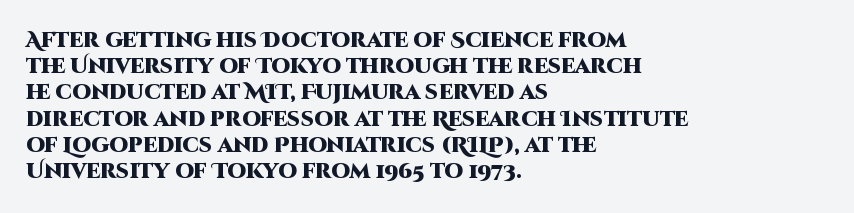
{"italic": "no", "bold": "yes", "underline": "no", "align": "left", "line_spacing": "normal", "line_spacing_ratio": 1.25, "letter_spacing": "normal", "letter_spacing_em": 0.0, "glyph_px": 21}
